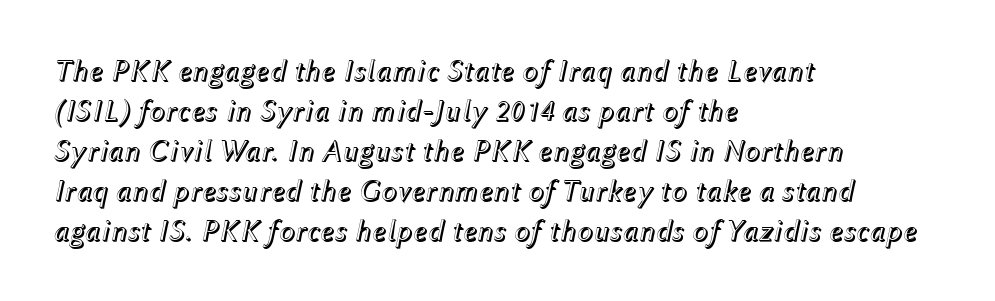
Vertically, the passage feels balanced, rows spaced as you'd expect. The passage shown is not underscored anywhere. Students, note that the glyphs here touch the page at normal intervals. You could not count columns in this text — the font is proportionally spaced. Where is the straight margin? On the left. This sample uses an oblique cut, with every glyph tilted off the vertical.
